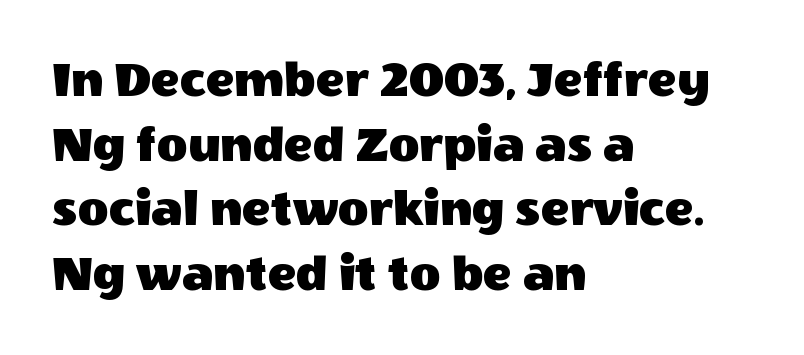
The image shows 53 px sans-serif type, upright; set left-aligned, line spacing 1.22x, normal letter spacing, not underlined; a large x-height.
